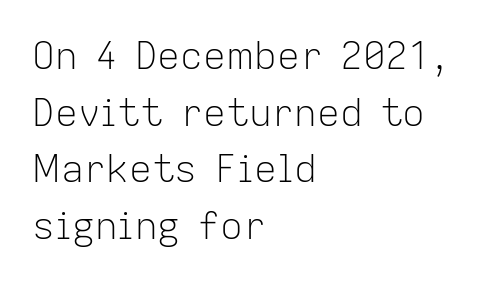
{"serif": "no", "italic": "no", "bold": "no", "weight": "light", "width": "normal", "stroke_contrast": "low", "x_height": "medium", "monospaced": "no", "underline": "no", "align": "left", "line_spacing": "normal", "line_spacing_ratio": 1.49, "letter_spacing": "normal", "letter_spacing_em": 0.0, "glyph_px": 38}
